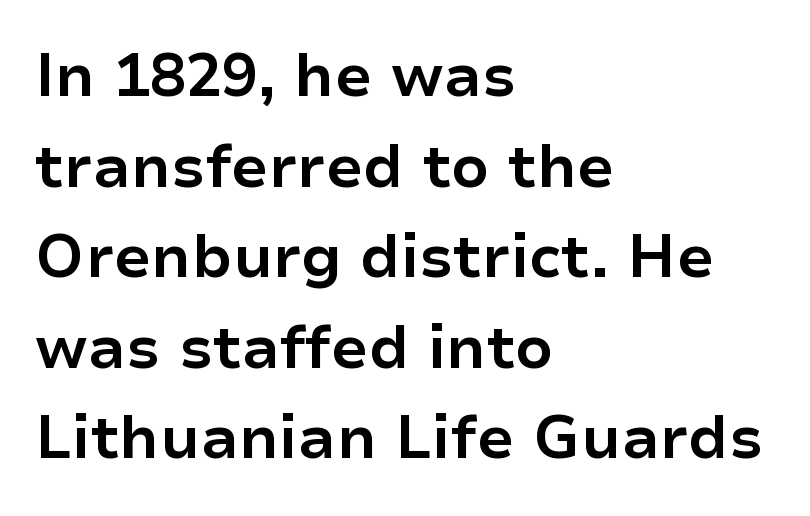
The image shows 60 px bold sans-serif type, upright; set left-aligned, normal line spacing (1.51x), normal letter spacing, not underlined; low stroke contrast and a medium x-height.
